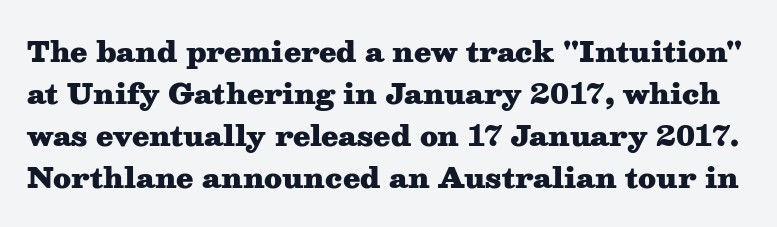
The image shows 28 px heavy, wide serif type, upright; set normal line spacing (1.5x), normal letter spacing, not underlined; medium stroke contrast and a medium x-height.
